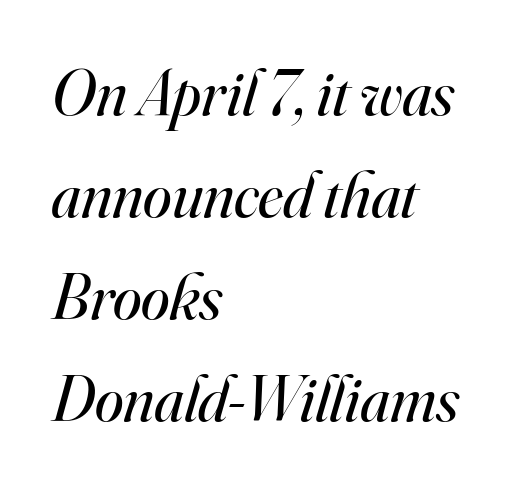
Between one letter and the next there's only the usual sliver of space. Every character sits at an angle, as italics do. Anything drawn beneath the words? Only blank space. Does the type have serifs? Yes, each stem ends in a small foot. Compared with typical paragraphs, the rows here are spaced about the same.
